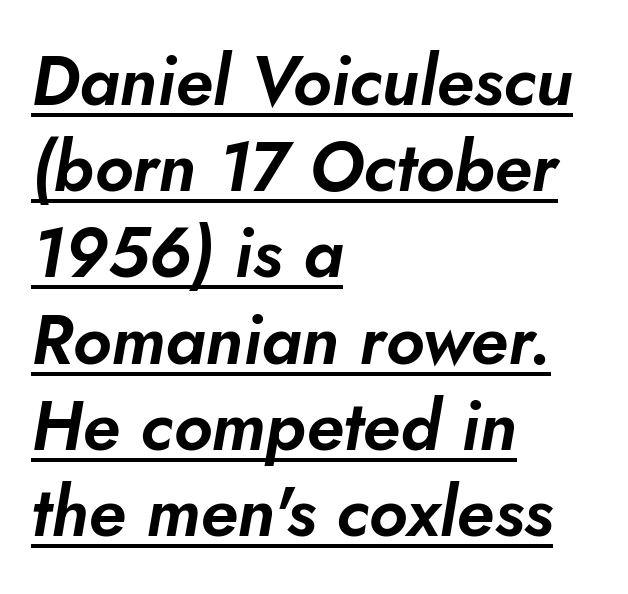
Emphasis-style slanted type is in use. Underlined type. Leftover space on each line is placed entirely after the last word. A typesetter would call this proportional, since set widths differ per character.
